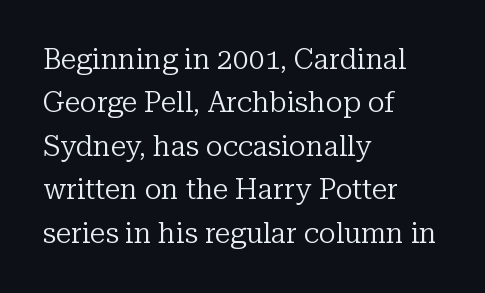
The image shows 28 px regular-weight serif type, upright; set left-aligned, normal line spacing (1.55x), normal letter spacing, not underlined; low stroke contrast and a medium x-height.
